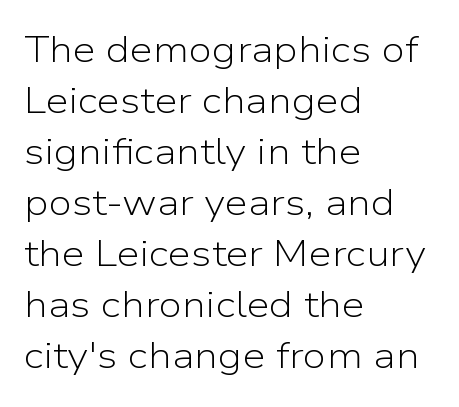
Posture: straight, roman, zero tilt. The face looks like a standard text weight, possibly lighter. Do the characters align in a grid? No, the font is proportional. Just letters on the line, the space beneath them empty. This sample keeps an unexceptional amount of space between lines.
